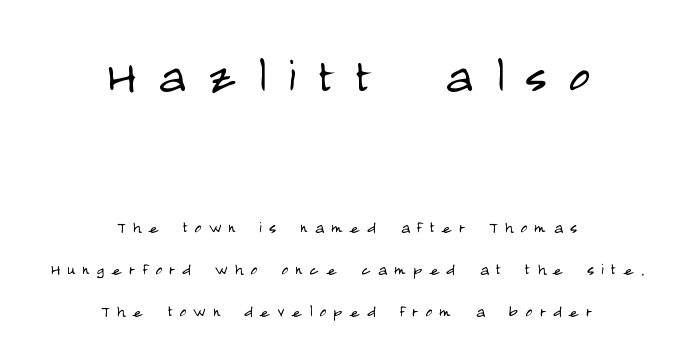
Q: Is the text bold? A: No.
Q: Is the text italic (slanted)? A: No, it is upright.
Q: Is the typeface a serif or a sans-serif typeface? A: Sans-serif.
Q: Is the text underlined? A: No.
Q: How is the paragraph aligned? A: Centered.
Q: Is the spacing between letters normal or unusually wide? A: Unusually wide.
Q: Is the spacing between lines tight, normal or loose? A: Loose.
Q: Which block of text is set in a larger size, the first (top) or the second (bottom)? A: The first (top) one.
Q: Width (condensed, normal, or wide)? A: Condensed.
Q: Stroke contrast? A: Low.
Q: x-height? A: Large.
Q: Monospaced? A: No.
